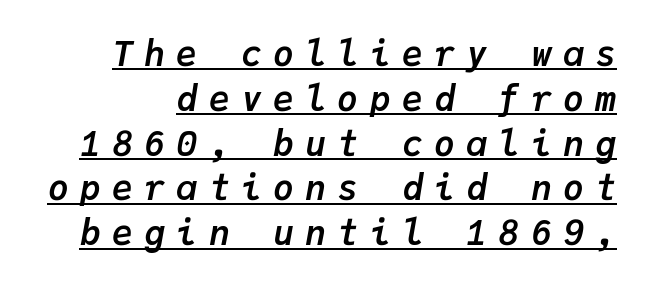
Q: Is the text bold? A: Yes.
Q: Is the text italic (slanted)? A: Yes, it leans right by about 9 degrees.
Q: Is the text underlined? A: Yes.
Q: Is the spacing between letters normal or unusually wide? A: Unusually wide.
Q: Is the spacing between lines tight, normal or loose? A: Normal.
Q: Width (condensed, normal, or wide)? A: Normal.
Q: Stroke contrast? A: Low.
Q: x-height? A: Medium.
Q: Monospaced? A: Yes.
